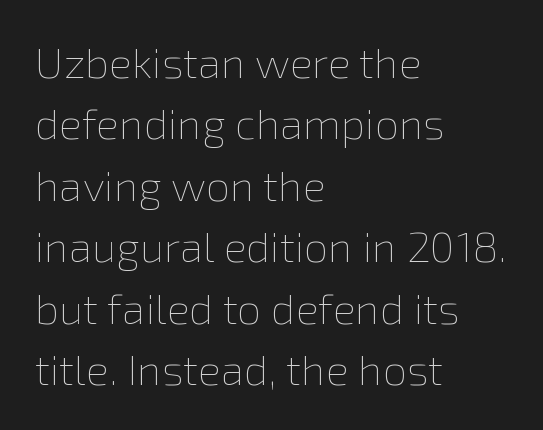
Underline: absent. Unlike italic type, these characters show no tilt at all. The cut favours lightness, reaching ordinary text weight at its darkest. Quick note: interline space is typical.
